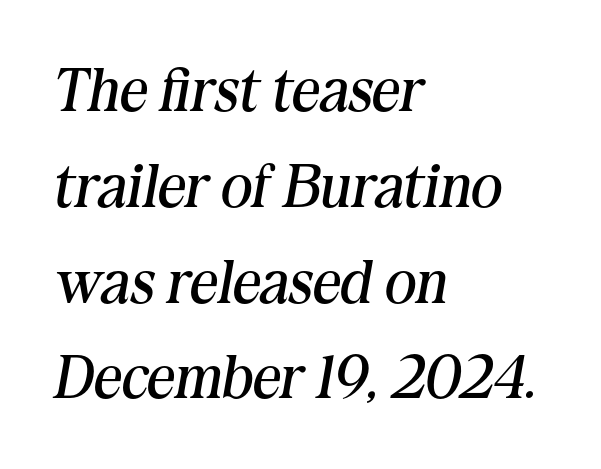
{"serif": "yes", "italic": "yes", "lean": "right", "slant_degrees": 10, "bold": "no", "weight": "regular", "width": "normal", "stroke_contrast": "medium", "x_height": "medium", "monospaced": "no", "underline": "no", "align": "left", "line_spacing": "normal", "line_spacing_ratio": 1.57, "letter_spacing": "normal", "letter_spacing_em": 0.0, "glyph_px": 61}
